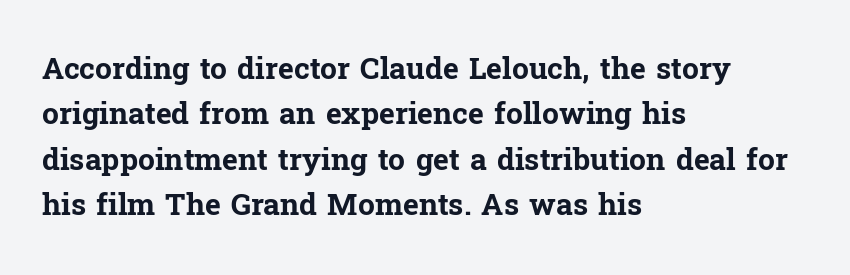
{"serif": "yes", "italic": "no", "bold": "yes", "weight": "bold", "width": "normal", "stroke_contrast": "low", "x_height": "medium", "monospaced": "no", "underline": "no", "align": "left", "line_spacing": "normal", "line_spacing_ratio": 1.51, "letter_spacing": "normal", "letter_spacing_em": 0.0, "glyph_px": 30}
